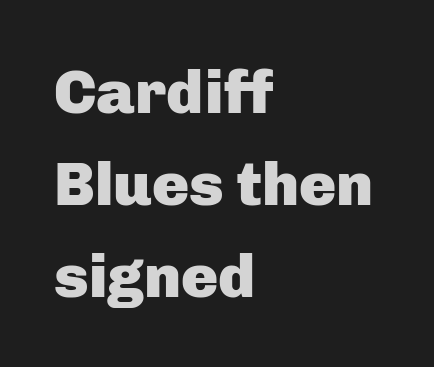
The paragraph has a hard left edge and a soft right edge. Any mark beneath the type? The region is blank. Each letter keeps its own natural width here, so spacing adapts to shape. Serifs: no, the terminals of the letterforms are clean.
